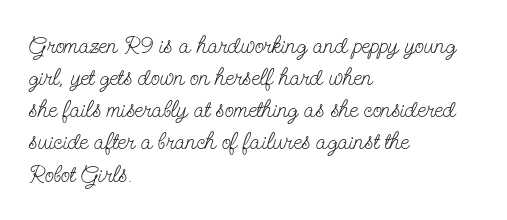
The strip under each line holds only bare page. You could call the tracking neutral — neither tight nor loose. Where is the straight margin? On the left. The weight tops out at a normal text grade.
